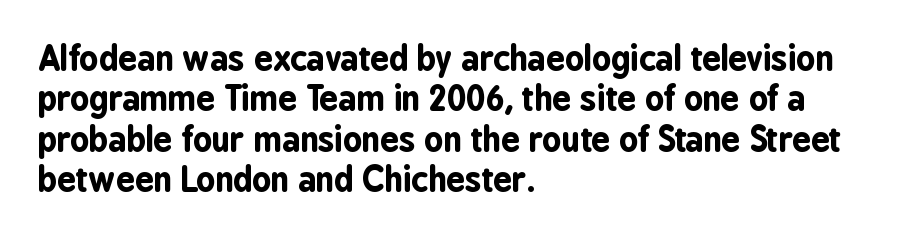
{"serif": "no", "italic": "no", "bold": "yes", "weight": "bold", "width": "condensed", "stroke_contrast": "low", "x_height": "medium", "monospaced": "no", "underline": "no", "align": "left", "line_spacing_ratio": 1.22, "letter_spacing": "normal", "letter_spacing_em": 0.0, "glyph_px": 33}
